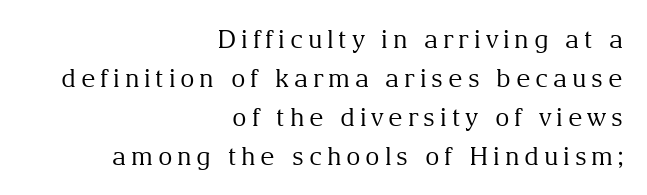
The image shows 25 px text type, upright; set right-aligned, normal line spacing (1.56x), not underlined.
